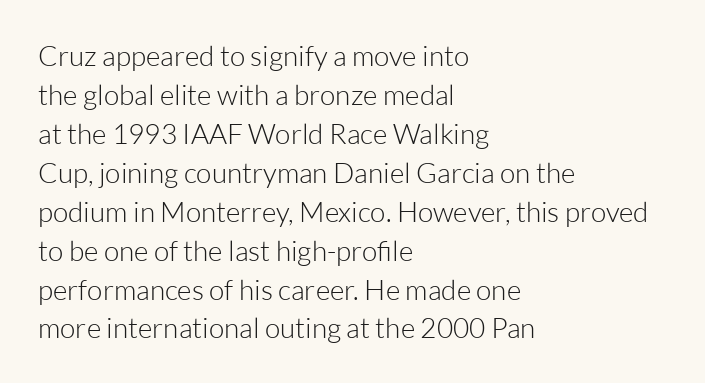
The image shows 28 px light sans-serif type, upright; set left-aligned, normal line spacing (1.39x), normal letter spacing, not underlined; low stroke contrast and a medium x-height.
